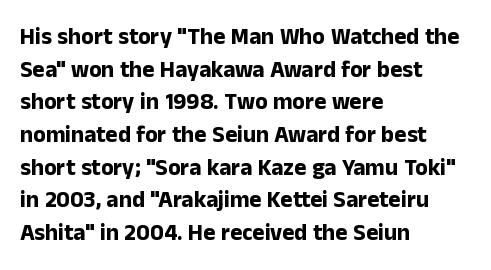
Q: Is the text bold? A: Yes.
Q: Is the text italic (slanted)? A: No, it is upright.
Q: Is the text underlined? A: No.
Q: How is the paragraph aligned? A: Left-aligned.
Q: Is the spacing between letters normal or unusually wide? A: Normal.
Q: Is the spacing between lines tight, normal or loose? A: Normal.
